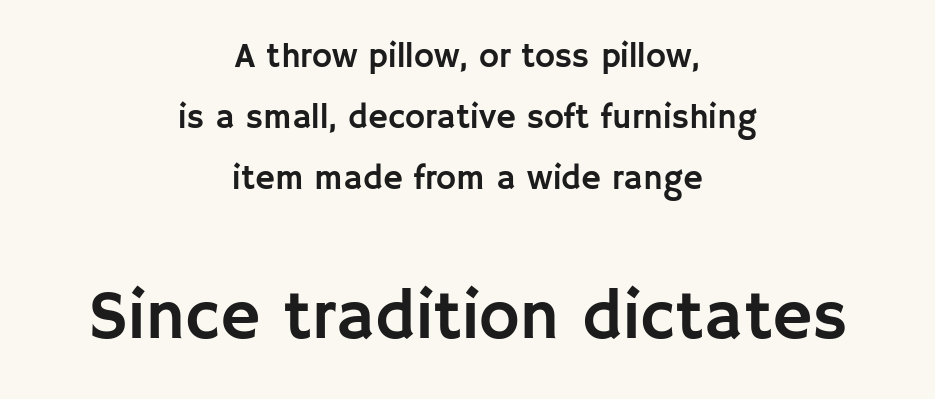
The image shows 69 px sans-serif type, upright; set centered, line spacing 1.8x, normal letter spacing, not underlined; the second (bottom) block is 2.03x larger; low stroke contrast and a large x-height.
